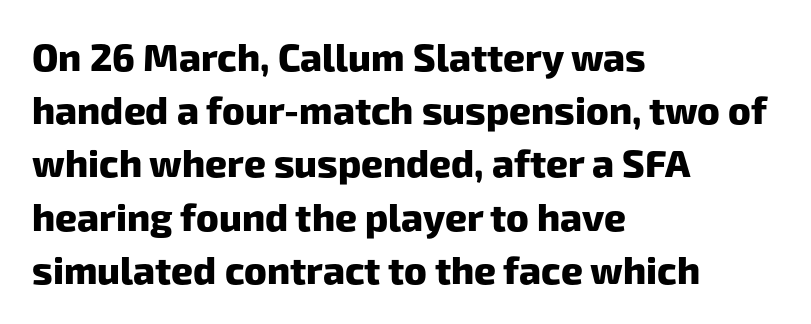
{"serif": "no", "bold": "yes", "weight": "heavy", "width": "normal", "stroke_contrast": "low", "x_height": "medium", "monospaced": "no", "underline": "no", "align": "left", "line_spacing": "normal", "line_spacing_ratio": 1.4, "letter_spacing": "normal", "letter_spacing_em": 0.0, "glyph_px": 38}
